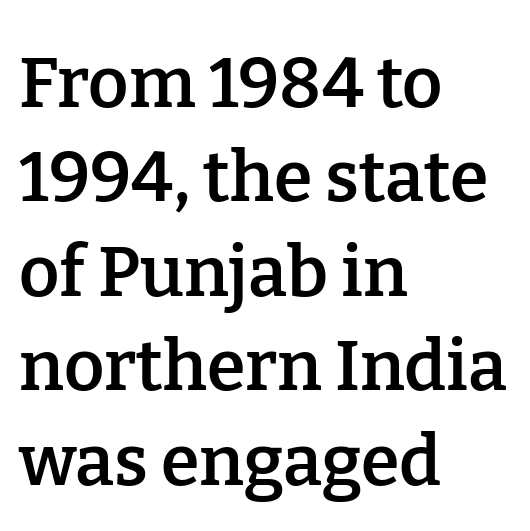
{"serif": "yes", "italic": "no", "bold": "semi", "weight": "semibold", "width": "normal", "stroke_contrast": "low", "x_height": "medium", "monospaced": "no", "underline": "no", "align": "left", "line_spacing": "normal", "line_spacing_ratio": 1.35, "letter_spacing": "normal", "letter_spacing_em": 0.0, "glyph_px": 70}
